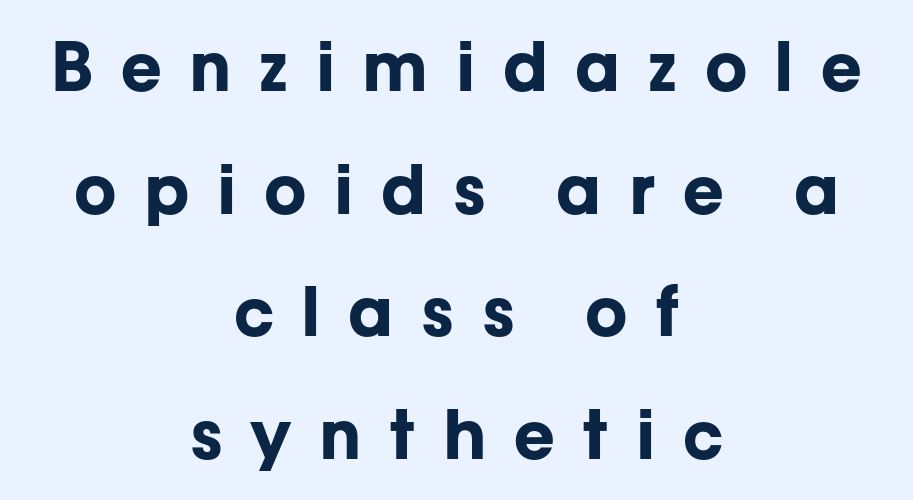
The image shows 67 px bold sans-serif type, upright; set centered, line spacing 1.83x, unusually wide letter spacing (+0.41 em), not underlined; low stroke contrast and a medium x-height.
